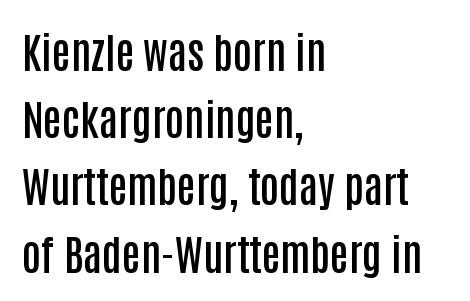
{"serif": "no", "italic": "no", "bold": "semi", "weight": "semibold", "width": "condensed", "stroke_contrast": "low", "x_height": "large", "monospaced": "no", "underline": "no", "align": "left", "line_spacing": "normal", "line_spacing_ratio": 1.6, "letter_spacing": "normal", "letter_spacing_em": 0.0, "glyph_px": 42}
